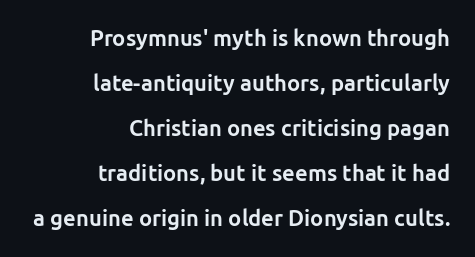
Q: Is the text bold? A: Yes.
Q: Is the text italic (slanted)? A: No, it is upright.
Q: Is the text underlined? A: No.
Q: How is the paragraph aligned? A: Right-aligned.
Q: Is the spacing between letters normal or unusually wide? A: Normal.
Q: Is the spacing between lines tight, normal or loose? A: Loose.
